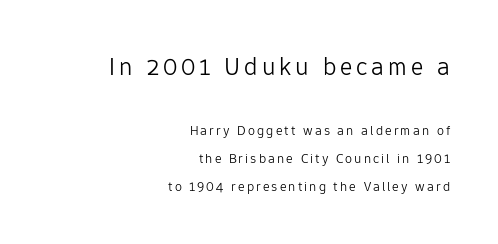
{"italic": "no", "bold": "no", "underline": "no", "align": "right", "line_spacing": "loose", "line_spacing_ratio": 1.98, "larger_block": "first", "size_ratio": 1.86, "glyph_px": 26}
